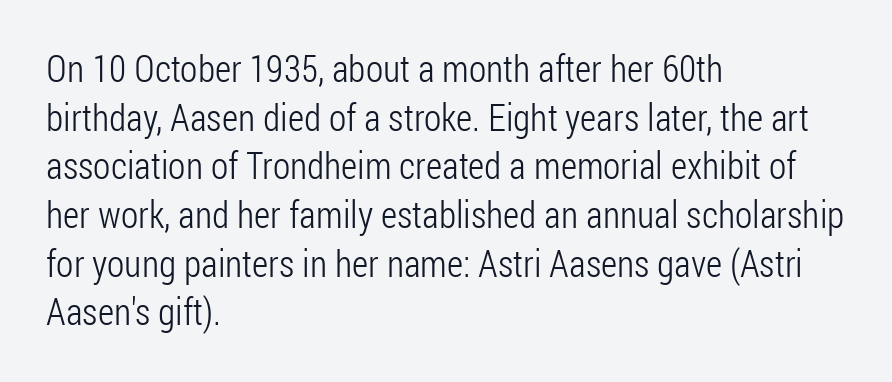
{"serif": "no", "italic": "no", "bold": "no", "weight": "light", "width": "condensed", "stroke_contrast": "low", "x_height": "medium", "monospaced": "no", "underline": "no", "align": "left", "line_spacing": "normal", "line_spacing_ratio": 1.28, "letter_spacing": "normal", "letter_spacing_em": 0.0, "glyph_px": 38}
